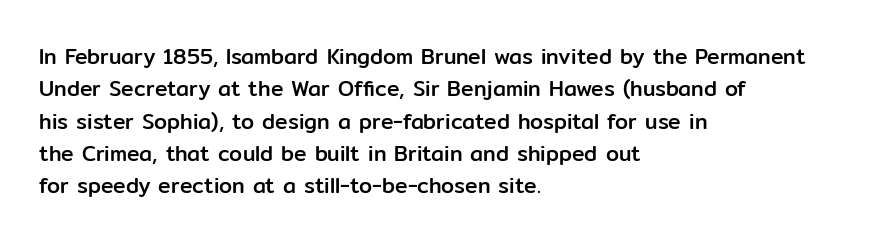
Glyph-to-glyph distance matches everyday printed text. Upright lettering throughout. Notice how descenders clear the ascenders below comfortably — that's standard leading. The strip under each line holds only bare page. Layout note: lines flush left.
